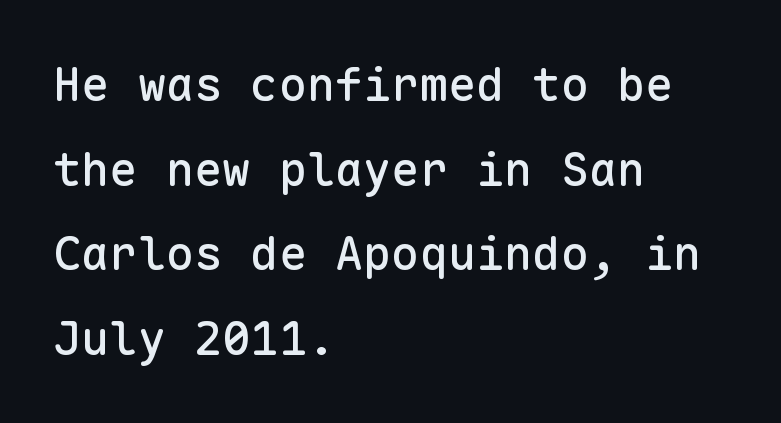
{"serif": "no", "italic": "no", "width": "normal", "stroke_contrast": "low", "x_height": "medium", "monospaced": "yes", "underline": "no", "align": "left", "line_spacing_ratio": 1.8, "letter_spacing": "normal", "letter_spacing_em": 0.0, "glyph_px": 47}
